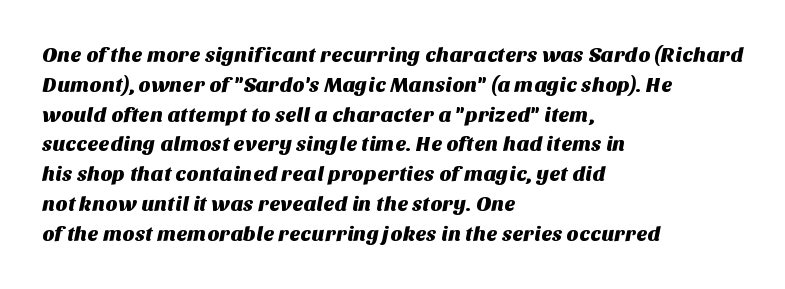
The image shows 21 px text type; set left-aligned, normal line spacing (1.42x), normal letter spacing, not underlined.
